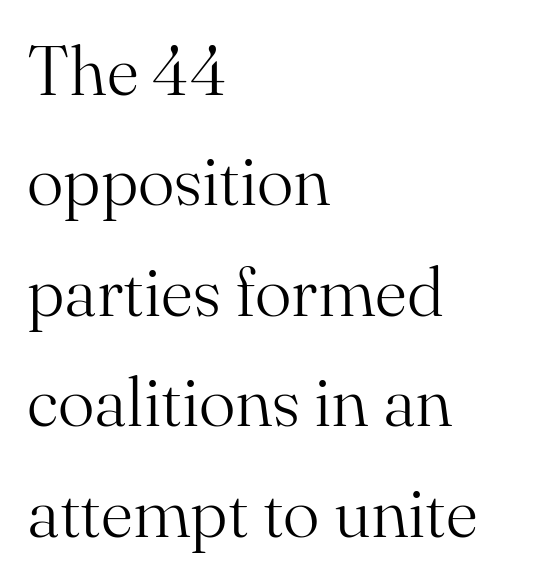
The face used here is proportionally spaced, like ordinary book or web type. Successive baselines arrive at the customary interval. The lettering stays uniformly vertical, giving the passage a roman look. These lines are composed in type with serifs.
